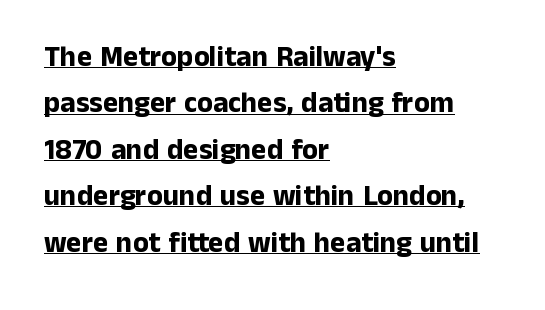
Quick note: not italic, upright. A sans-serif font was chosen for this passage. Leading: standard. You could call the tracking neutral — neither tight nor loose.
